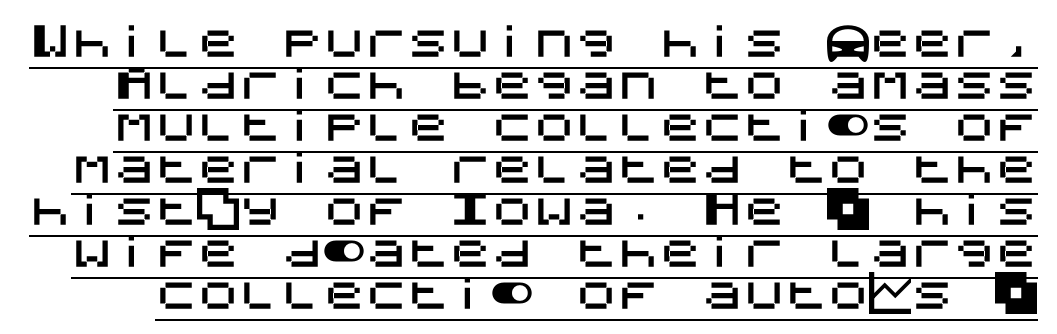
{"serif": "no", "italic": "no", "width": "normal", "stroke_contrast": "medium", "x_height": "large", "underline": "yes", "line_spacing": "tight", "line_spacing_ratio": 1.0, "letter_spacing": "normal", "letter_spacing_em": 0.0, "glyph_px": 42}
